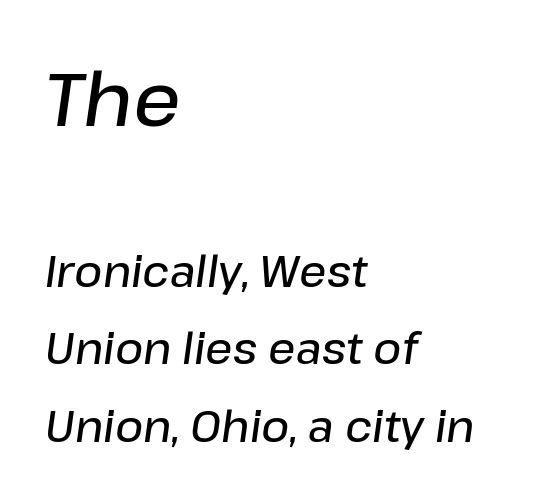
Q: Is the text bold? A: Semi-bold.
Q: Is the text italic (slanted)? A: Yes, it leans right by about 8 degrees.
Q: Is the text underlined? A: No.
Q: How is the paragraph aligned? A: Left-aligned.
Q: Is the spacing between letters normal or unusually wide? A: Normal.
Q: Which block of text is set in a larger size, the first (top) or the second (bottom)? A: The first (top) one.
Q: Width (condensed, normal, or wide)? A: Normal.
Q: Stroke contrast? A: Low.
Q: x-height? A: Medium.
Q: Monospaced? A: No.
